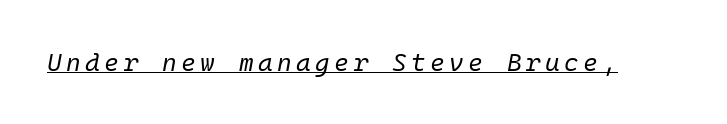
{"italic": "yes", "lean": "right", "slant_degrees": 10, "bold": "no", "underline": "yes", "glyph_px": 25}
